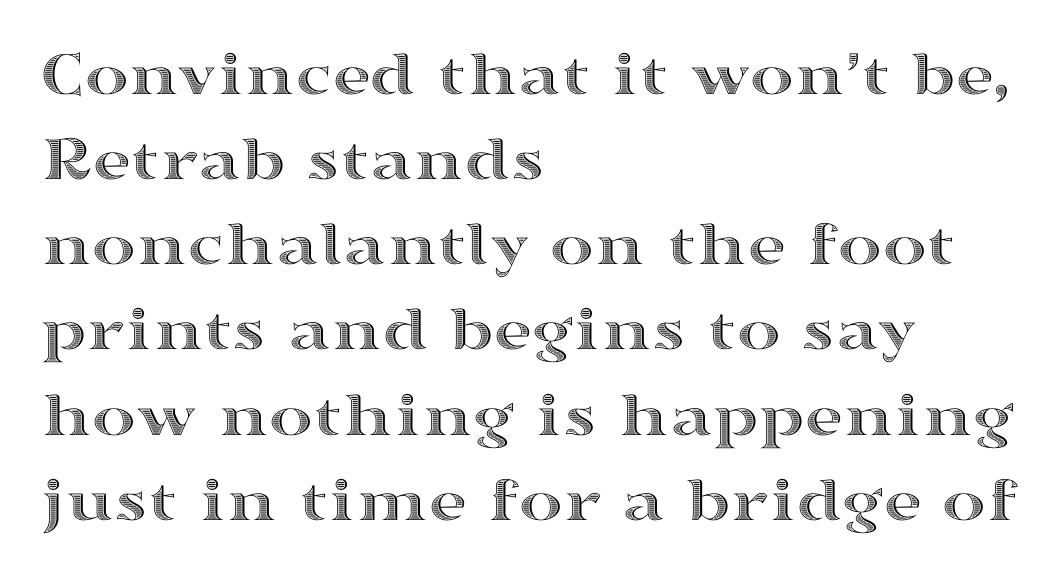
The image shows 66 px wide type, upright; set left-aligned, normal line spacing (1.29x), normal letter spacing, not underlined; a medium x-height.
